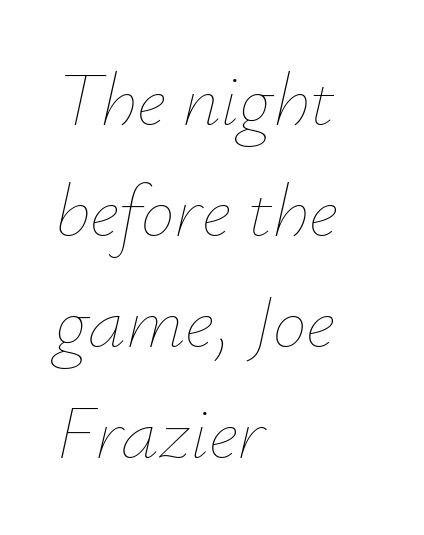
Q: Is the text bold? A: No.
Q: Is the text italic (slanted)? A: Yes, it leans right by about 12 degrees.
Q: Is the text underlined? A: No.
Q: How is the paragraph aligned? A: Left-aligned.
Q: Is the spacing between letters normal or unusually wide? A: Normal.
Q: Is the spacing between lines tight, normal or loose? A: Normal.
Q: Width (condensed, normal, or wide)? A: Normal.
Q: Stroke contrast? A: Low.
Q: x-height? A: Small.
Q: Monospaced? A: No.
